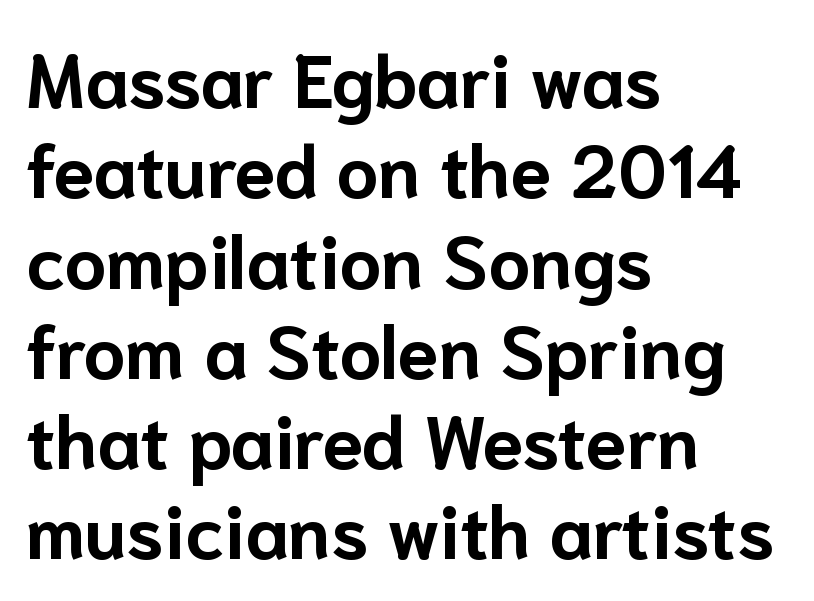
The type sits square on the baseline with zero lean. Note: no serifs on the glyphs. Students, this is bold: see how much ink each stroke carries. Here the designer chose a conventional face with non-uniform glyph widths.
